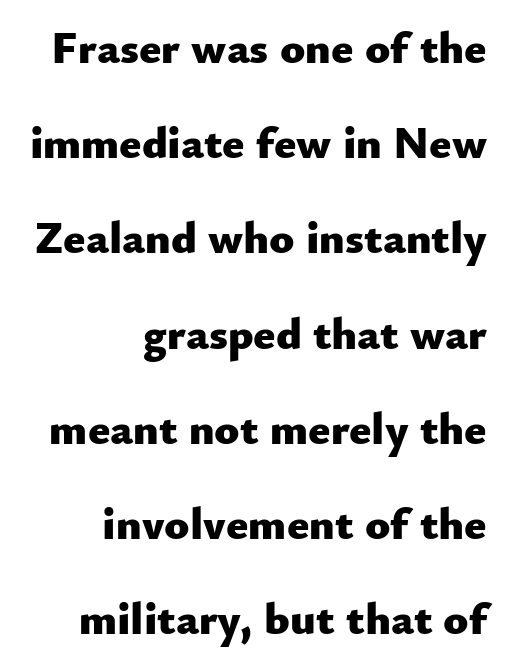
The rendering uses natural spacing where letterforms have individual widths. The type family on display is of the sans-serif kind. Line ends are locked; line starts wander. The foot of each line stays bare and open. Each glyph is drawn with heavy, bold strokes.
